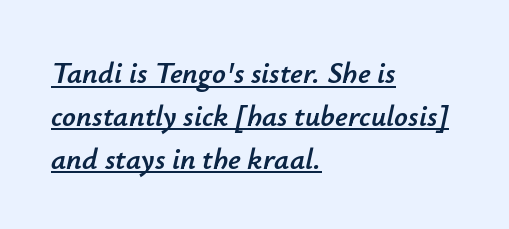
The image shows 30 px text type, italic (leaning right); set left-aligned, normal line spacing (1.43x), normal letter spacing, underlined; low stroke contrast and a small x-height.
